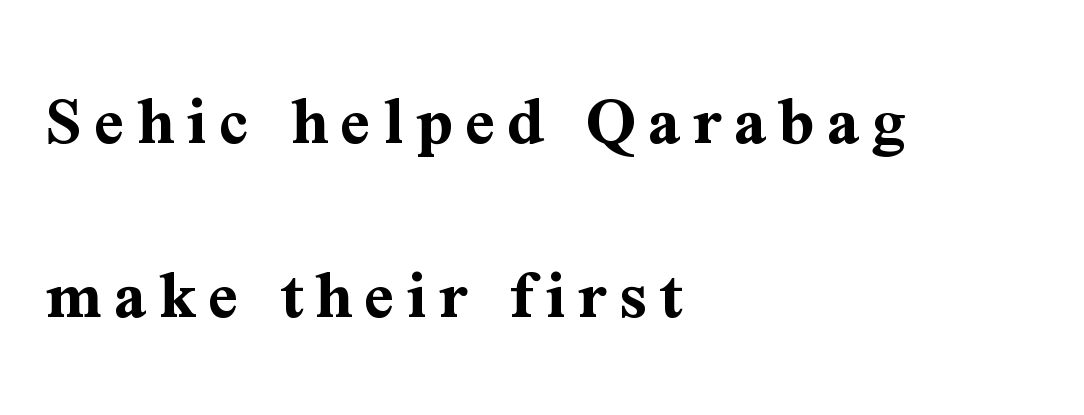
The image shows 72 px bold serif type, upright; set left-aligned, loose line spacing (2.42x), not underlined; medium stroke contrast and a medium x-height.
